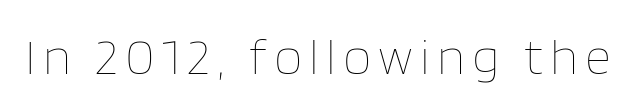
The space beneath each line is pristine and unruled. Spacing verdict: proportional, widths tailored to each character. The strokes are not fattened; the text isn't bold. This is the regular roman posture of the typeface.
